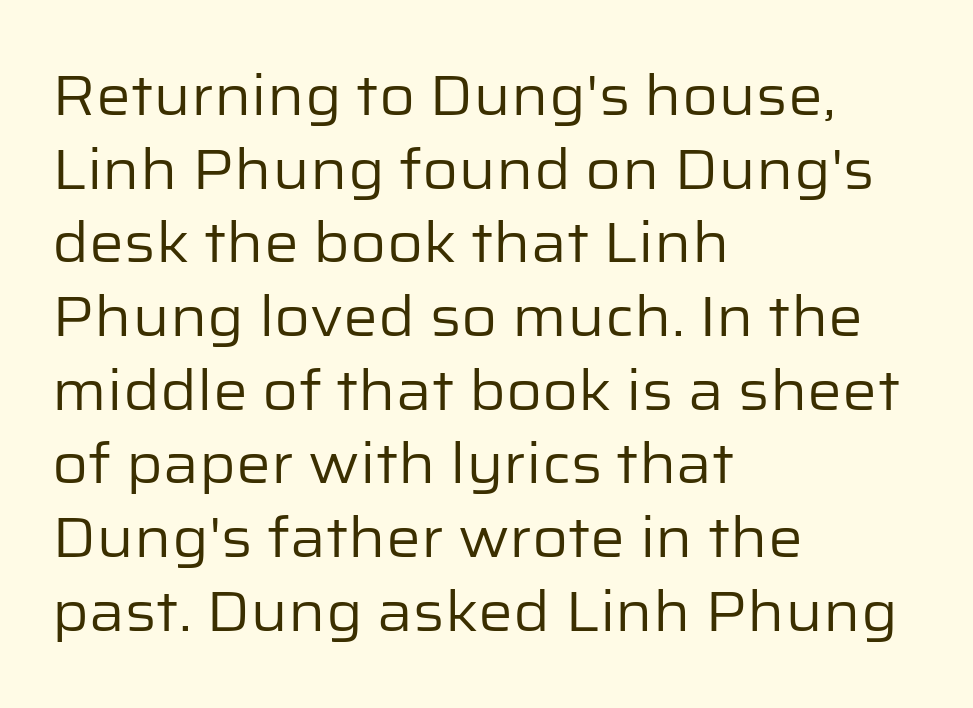
{"serif": "no", "italic": "no", "bold": "no", "weight": "regular", "width": "normal", "stroke_contrast": "low", "x_height": "medium", "monospaced": "no", "underline": "no", "align": "left", "line_spacing": "normal", "line_spacing_ratio": 1.34, "letter_spacing": "normal", "letter_spacing_em": 0.0, "glyph_px": 55}
